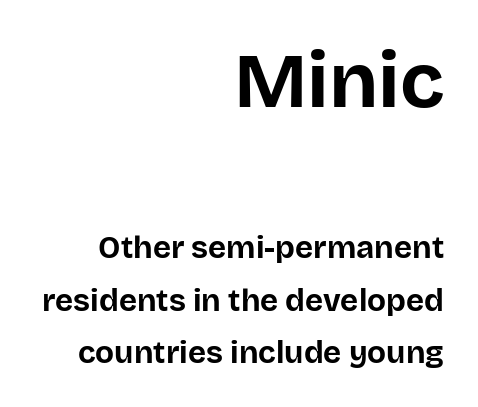
{"serif": "no", "italic": "no", "bold": "yes", "weight": "bold", "width": "normal", "stroke_contrast": "low", "x_height": "large", "monospaced": "no", "underline": "no", "align": "right", "line_spacing": "normal", "line_spacing_ratio": 1.7, "letter_spacing": "normal", "letter_spacing_em": 0.0, "larger_block": "first", "size_ratio": 2.52, "glyph_px": 78}
